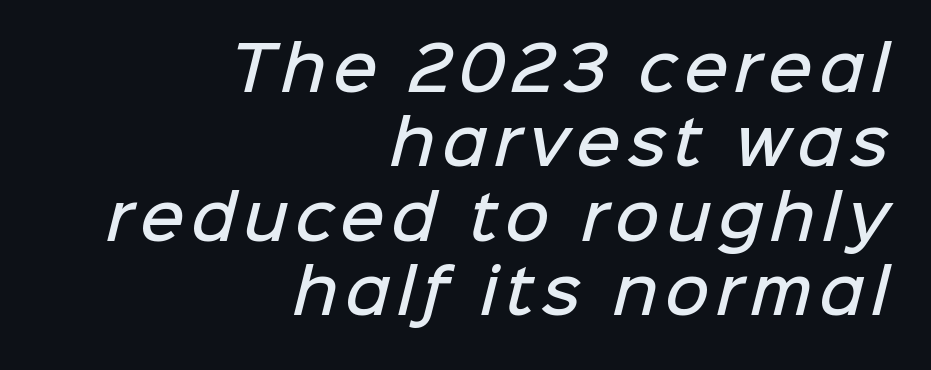
The image shows 61 px semibold sans-serif type; set right-aligned, line spacing 1.22x, not underlined; low stroke contrast and a medium x-height.
